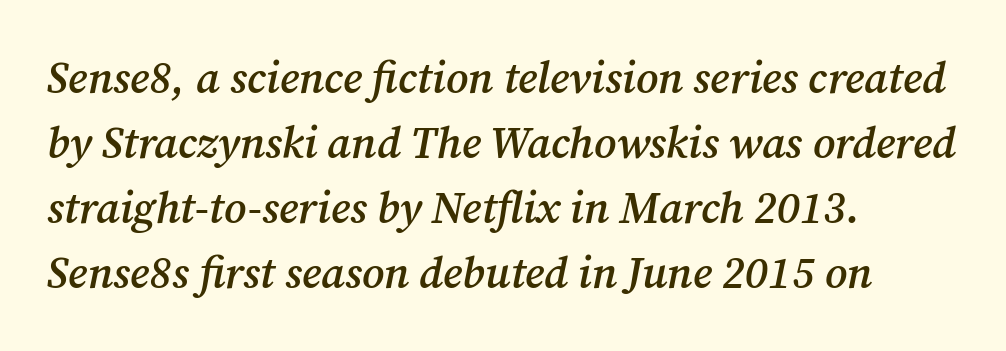
{"serif": "yes", "italic": "yes", "lean": "right", "slant_degrees": 12, "bold": "semi", "weight": "semibold", "width": "normal", "stroke_contrast": "medium", "x_height": "medium", "monospaced": "no", "underline": "no", "align": "left", "line_spacing": "normal", "line_spacing_ratio": 1.48, "letter_spacing": "normal", "letter_spacing_em": 0.0, "glyph_px": 44}
